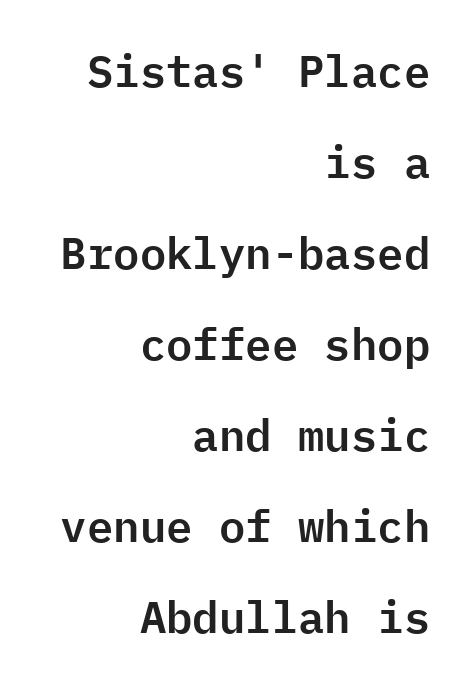
The image shows 44 px sans-serif type, upright, monospaced; set right-aligned, loose line spacing (2.07x), normal letter spacing, not underlined; low stroke contrast and a medium x-height.
